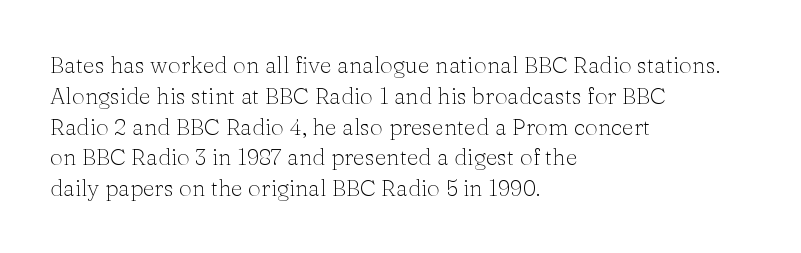
The image shows 23 px text type, upright; set left-aligned, normal line spacing (1.34x), normal letter spacing, not underlined.
